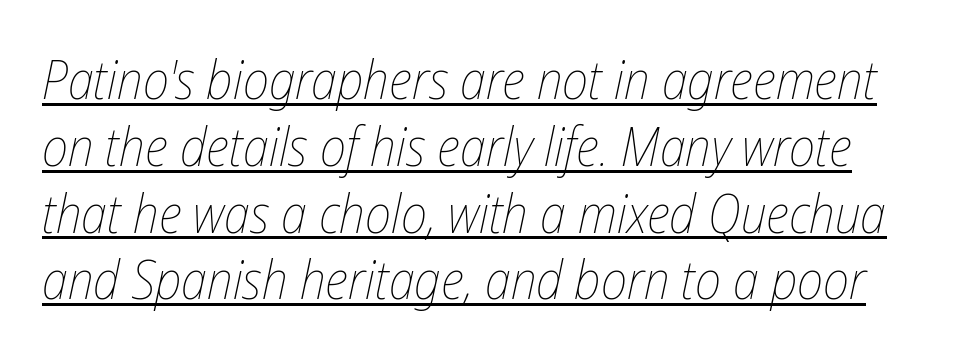
Q: Is the text bold? A: No.
Q: Is the text italic (slanted)? A: Yes, it leans right by about 12 degrees.
Q: Is the text underlined? A: Yes.
Q: Is the spacing between letters normal or unusually wide? A: Normal.
Q: Is the spacing between lines tight, normal or loose? A: Normal.
Q: Width (condensed, normal, or wide)? A: Condensed.
Q: Stroke contrast? A: Low.
Q: x-height? A: Medium.
Q: Monospaced? A: No.
